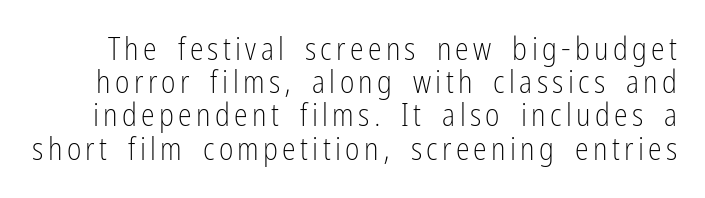
The image shows 31 px light, condensed sans-serif type, upright; set tight line spacing (1.07x), not underlined; low stroke contrast and a medium x-height.
